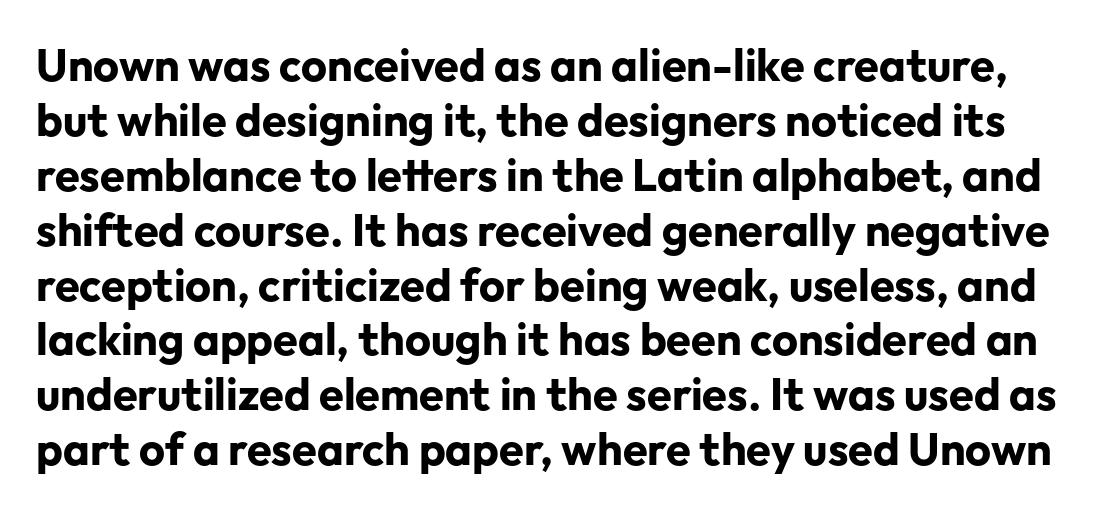
The words here are not underlined. Every character sits straight up, as roman type does. Type style note: lacks serifs. How are the letters spaced? Ordinarily, with no added tracking.
